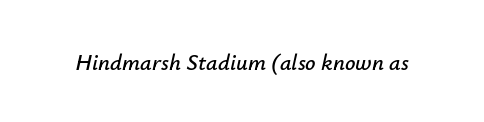
The image shows 23 px text type, italic (leaning right); set normal letter spacing, not underlined.
